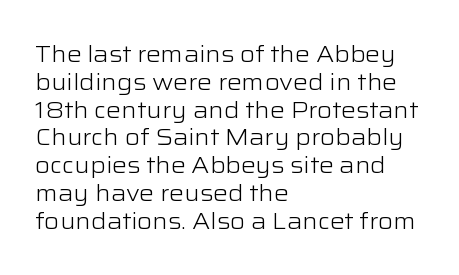
The image shows 23 px text type, upright; set left-aligned, line spacing 1.21x, normal letter spacing, not underlined.
